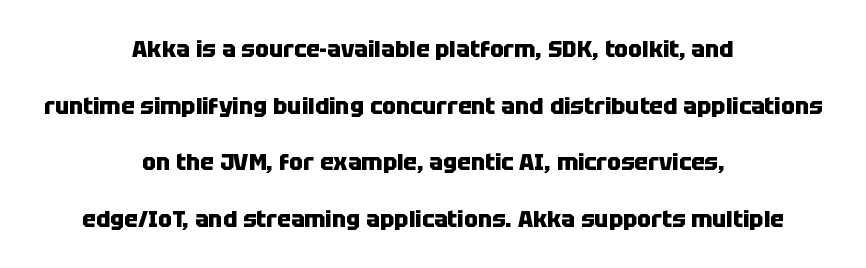
The image shows 23 px bold type, upright; set centered, loose line spacing (2.46x), normal letter spacing, not underlined.
